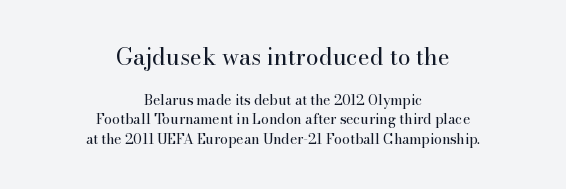
{"italic": "no", "bold": "no", "underline": "no", "align": "center", "line_spacing": "normal", "line_spacing_ratio": 1.38, "letter_spacing": "normal", "letter_spacing_em": 0.0, "larger_block": "first", "size_ratio": 1.64, "glyph_px": 23}
